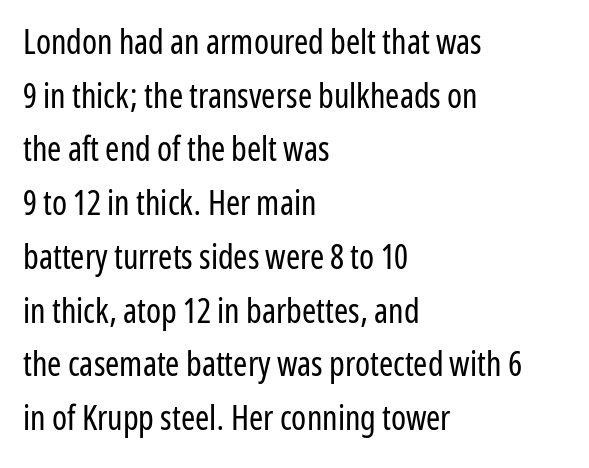
The image shows 34 px regular-weight, condensed sans-serif type, upright; set left-aligned, normal line spacing (1.58x), normal letter spacing, not underlined; low stroke contrast and a medium x-height.
